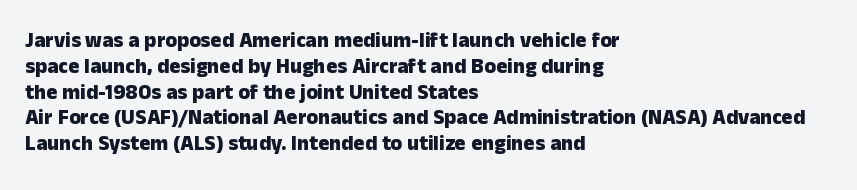
{"italic": "no", "bold": "yes", "underline": "no", "align": "left", "line_spacing_ratio": 1.23, "letter_spacing": "normal", "letter_spacing_em": 0.0, "glyph_px": 21}
